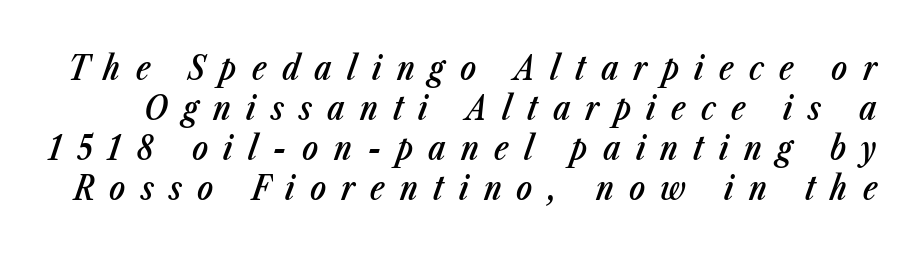
{"italic": "yes", "lean": "right", "slant_degrees": 23, "bold": "semi", "weight": "semibold", "width": "condensed", "stroke_contrast": "low", "x_height": "medium", "monospaced": "no", "underline": "no", "line_spacing_ratio": 1.21, "letter_spacing": "wide", "letter_spacing_em": 0.46, "glyph_px": 33}
